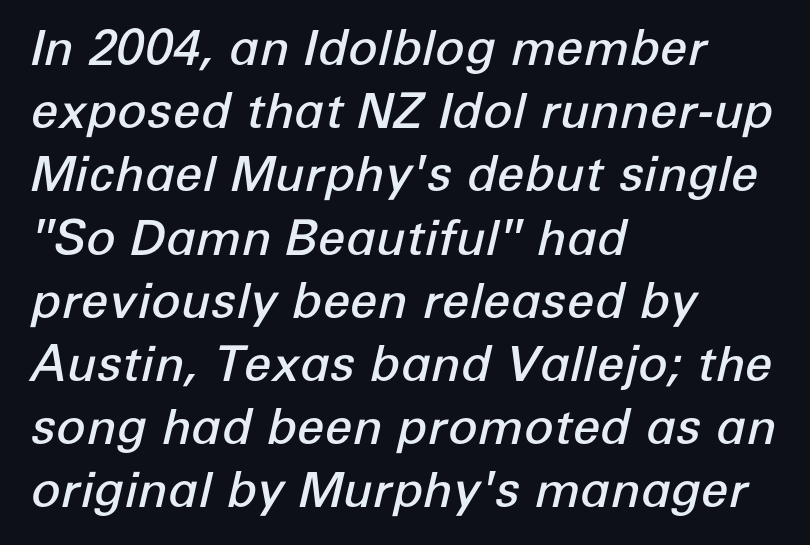
{"italic": "yes", "lean": "right", "slant_degrees": 12, "bold": "semi", "weight": "semibold", "width": "normal", "stroke_contrast": "low", "x_height": "medium", "monospaced": "no", "underline": "no", "align": "left", "line_spacing": "normal", "line_spacing_ratio": 1.29, "letter_spacing": "normal", "letter_spacing_em": 0.0, "glyph_px": 49}
